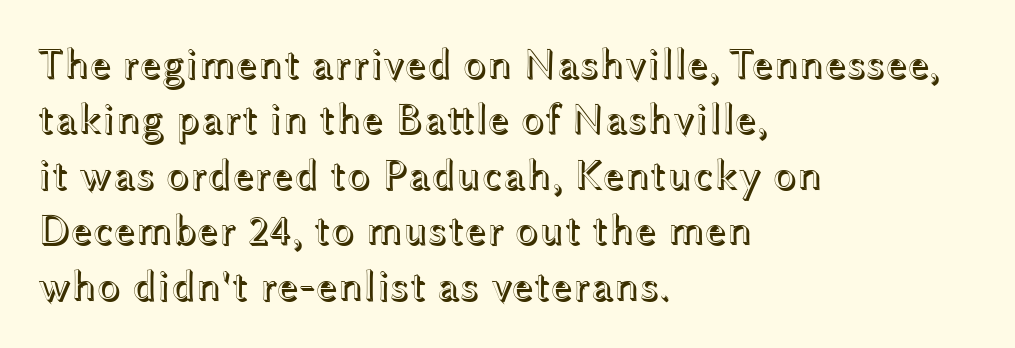
The image shows 43 px wide type, upright; set left-aligned, normal line spacing (1.29x), normal letter spacing, not underlined; a medium x-height.
